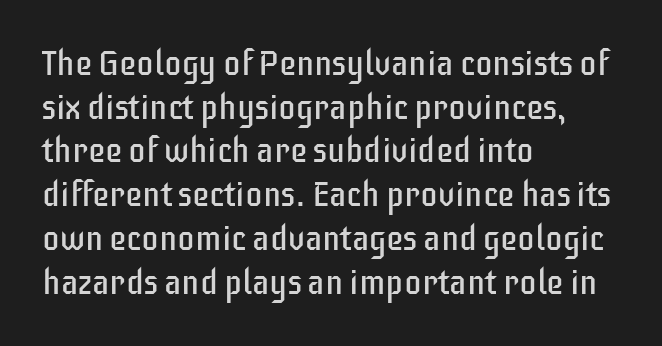
Q: Is the text bold? A: No.
Q: Is the text italic (slanted)? A: No, it is upright.
Q: Is the typeface a serif or a sans-serif typeface? A: Sans-serif.
Q: Is the text underlined? A: No.
Q: How is the paragraph aligned? A: Left-aligned.
Q: Is the spacing between letters normal or unusually wide? A: Normal.
Q: Is the spacing between lines tight, normal or loose? A: Normal.
Q: Width (condensed, normal, or wide)? A: Condensed.
Q: Stroke contrast? A: Low.
Q: x-height? A: Large.
Q: Monospaced? A: No.
